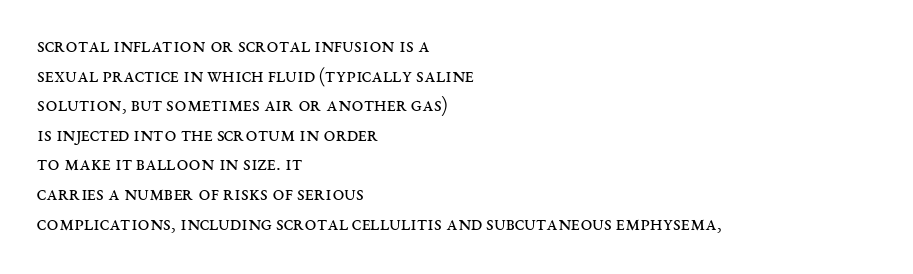
{"italic": "no", "bold": "no", "underline": "no", "align": "left", "line_spacing": "normal", "line_spacing_ratio": 1.41, "letter_spacing": "normal", "letter_spacing_em": 0.0, "glyph_px": 21}
